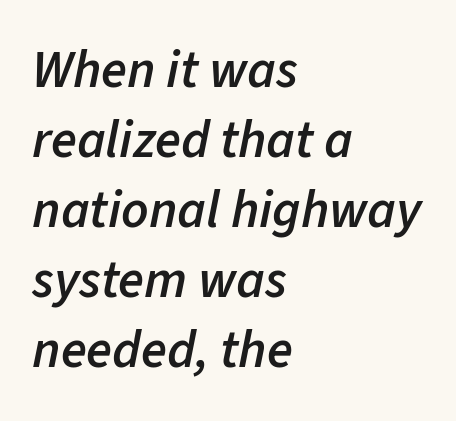
Q: Is the text bold? A: Semi-bold.
Q: Is the text italic (slanted)? A: Yes, it leans right by about 11 degrees.
Q: Is the text underlined? A: No.
Q: How is the paragraph aligned? A: Left-aligned.
Q: Is the spacing between letters normal or unusually wide? A: Normal.
Q: Is the spacing between lines tight, normal or loose? A: Normal.
Q: Width (condensed, normal, or wide)? A: Normal.
Q: Stroke contrast? A: Low.
Q: x-height? A: Medium.
Q: Monospaced? A: No.
